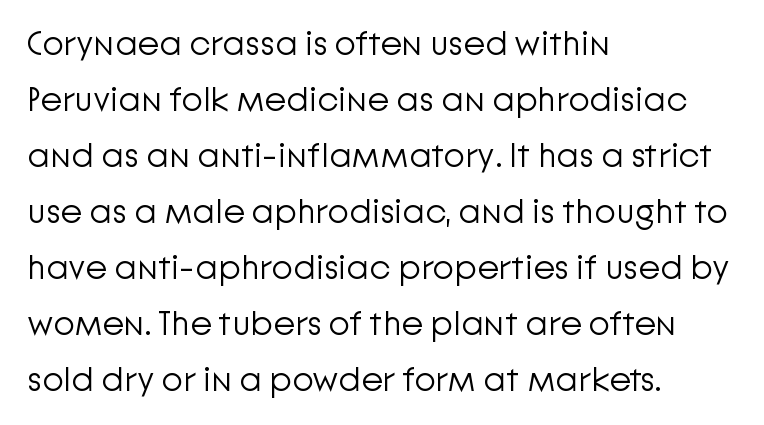
{"serif": "no", "italic": "no", "bold": "no", "weight": "light", "width": "normal", "stroke_contrast": "low", "x_height": "medium", "monospaced": "no", "underline": "no", "align": "left", "line_spacing": "normal", "line_spacing_ratio": 1.6, "letter_spacing": "normal", "letter_spacing_em": 0.0, "glyph_px": 35}
